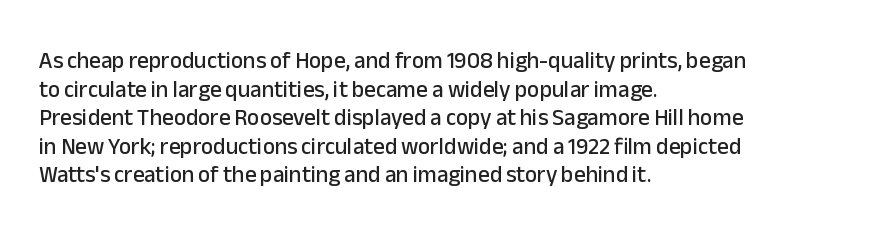
The image shows 23 px text type, upright; set left-aligned, line spacing 1.24x, normal letter spacing, not underlined.
